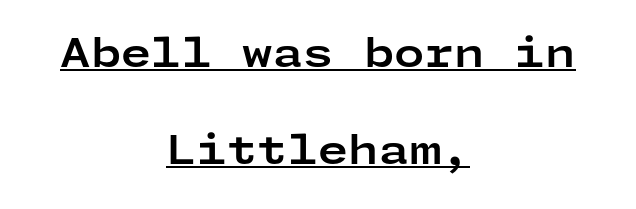
Q: Is the text bold? A: Yes.
Q: Is the text italic (slanted)? A: No, it is upright.
Q: Is the typeface a serif or a sans-serif typeface? A: Sans-serif.
Q: Is the text underlined? A: Yes.
Q: How is the paragraph aligned? A: Centered.
Q: Is the spacing between letters normal or unusually wide? A: Normal.
Q: Is the spacing between lines tight, normal or loose? A: Loose.
Q: Width (condensed, normal, or wide)? A: Wide.
Q: Stroke contrast? A: Low.
Q: x-height? A: Medium.
